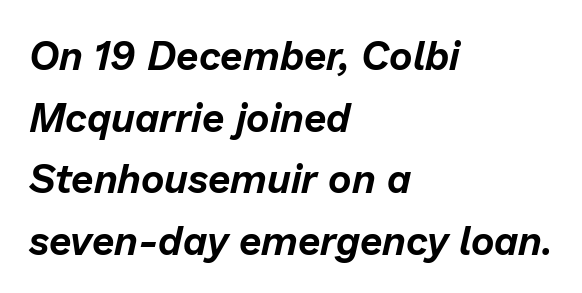
{"italic": "yes", "lean": "right", "slant_degrees": 13, "width": "normal", "stroke_contrast": "low", "x_height": "medium", "monospaced": "no", "underline": "no", "align": "left", "line_spacing": "normal", "line_spacing_ratio": 1.54, "letter_spacing": "normal", "letter_spacing_em": 0.0, "glyph_px": 40}
